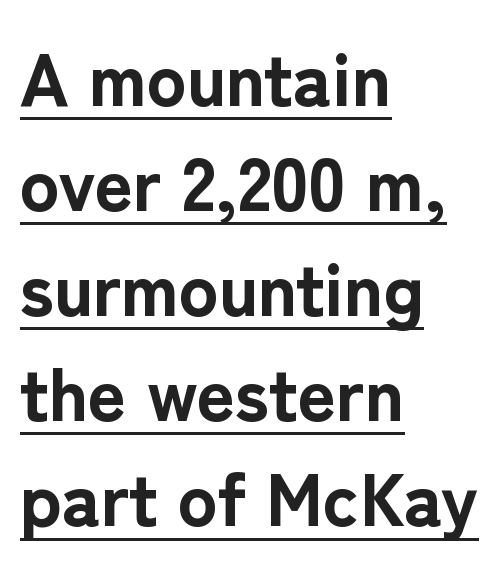
The image shows 74 px bold sans-serif type, upright; set left-aligned, normal line spacing (1.42x), normal letter spacing, underlined; low stroke contrast and a medium x-height.
